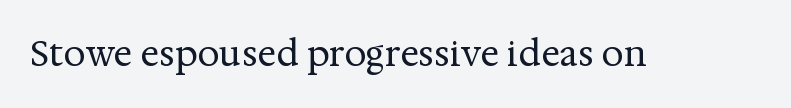
Letters have the restrained weight of plain body copy at most. Bare-footed words on every line. Standard letterfit; no display-style spreading of the glyphs. Do the characters align in a grid? No, the font is proportional. If you drew a line through each stem, it would be perfectly vertical. Serifs: yes, visible at the terminals of the letterforms.
